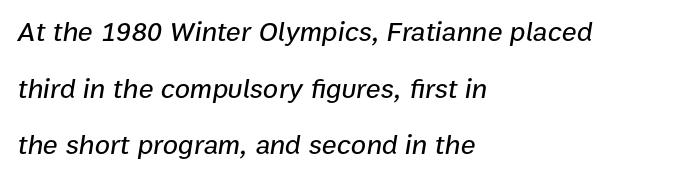
{"italic": "yes", "lean": "right", "slant_degrees": 9, "width": "normal", "stroke_contrast": "low", "x_height": "medium", "monospaced": "no", "underline": "no", "align": "left", "line_spacing": "loose", "line_spacing_ratio": 2.02, "letter_spacing": "normal", "letter_spacing_em": 0.0, "glyph_px": 28}
